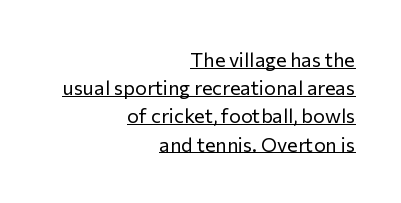
The image shows 20 px text type, upright; set right-aligned, normal line spacing (1.41x), normal letter spacing, underlined.
